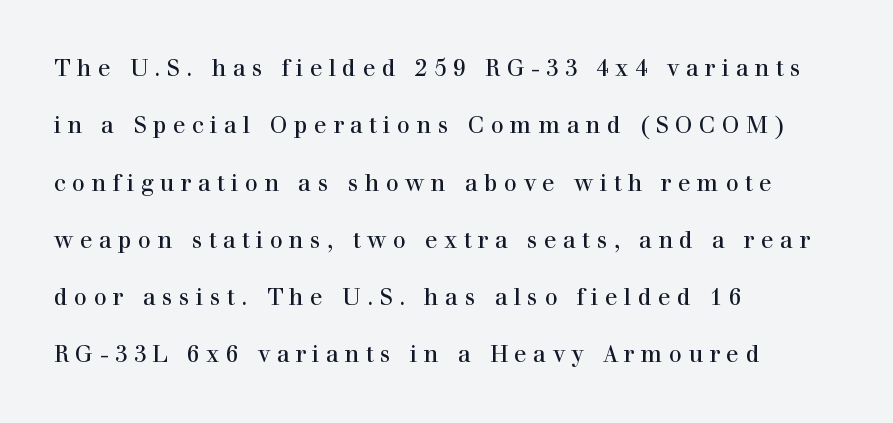
Compared with a typical body face, this is equally light or lighter still. This rendering features lettering with no underline. In terms of letterspacing, this is a distinctly airy, spread setting. Does the lettering tilt? It doesn't — this is upright. Loosely led — the rows are spread out. All the whitespace from short lines collects on the right.
